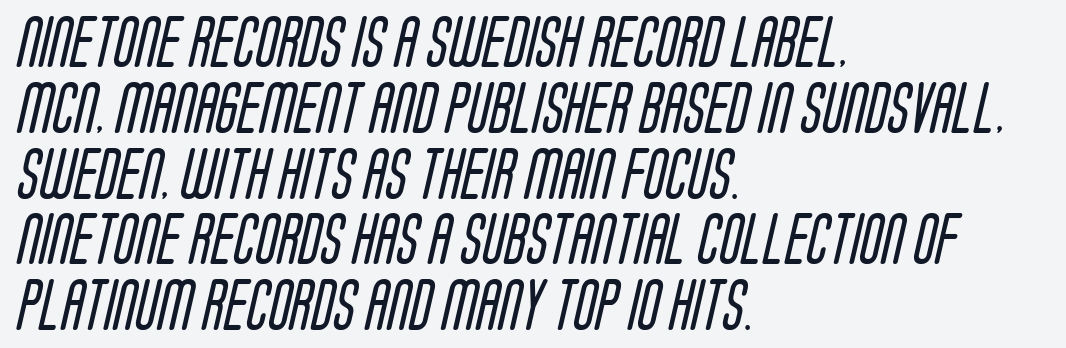
The image shows 51 px regular-weight, condensed sans-serif type; set left-aligned, normal line spacing (1.29x), normal letter spacing, not underlined; low stroke contrast and a large x-height.
